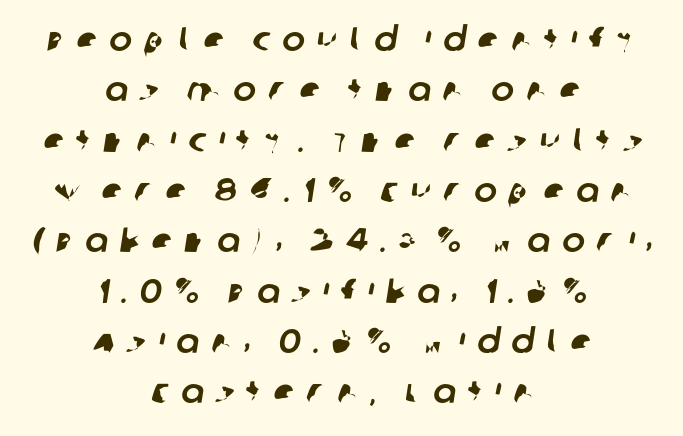
Is there much room between lines? A standard amount, neither cramped nor airy. The letters carry no serifs — their stems end cleanly without finishing strokes. Underline: absent. These lines are rendered in a variable-pitch font. The type is letterspaced generously, with wide tracking. Is the block centered? Yes — each line is placed symmetrically about the middle.
